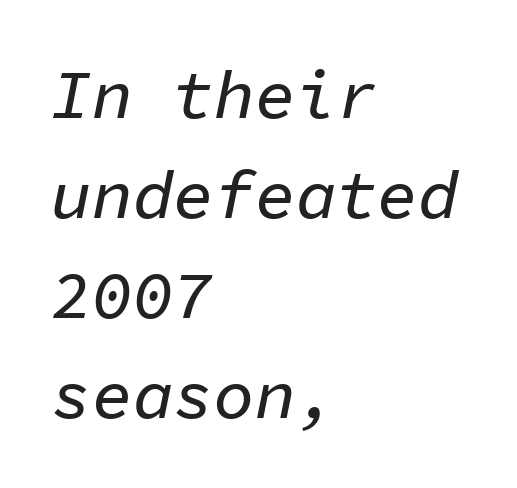
Q: Is the text italic (slanted)? A: Yes, it leans right by about 11 degrees.
Q: Is the text underlined? A: No.
Q: How is the paragraph aligned? A: Left-aligned.
Q: Is the spacing between letters normal or unusually wide? A: Normal.
Q: Is the spacing between lines tight, normal or loose? A: Normal.
Q: Width (condensed, normal, or wide)? A: Normal.
Q: Stroke contrast? A: Low.
Q: x-height? A: Medium.
Q: Monospaced? A: Yes.
